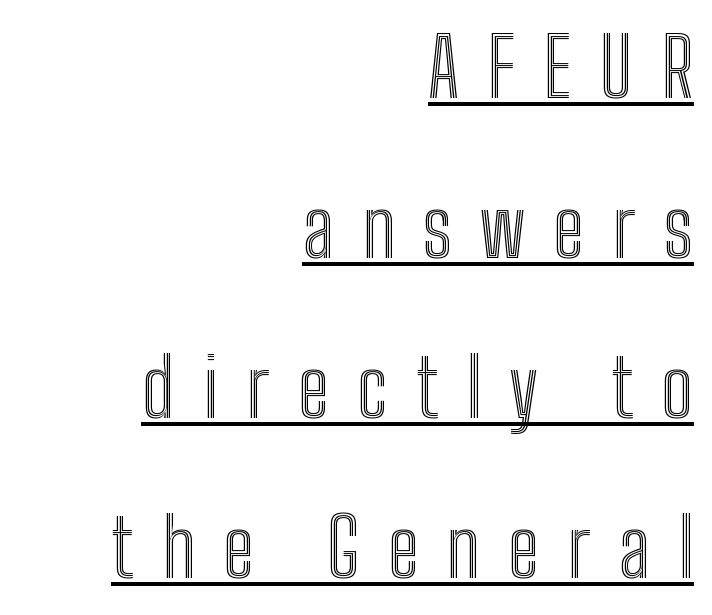
How are the letters spaced? Widely, with obvious added tracking. This sample has the flowing, uneven cadence of proportional lettering. Horizontal bands of white between lines are thick stripes. This rendering uses right alignment, leaving the left contour irregular. Somebody hit Ctrl+U on this one — the words are underlined. Posture: upright roman.
